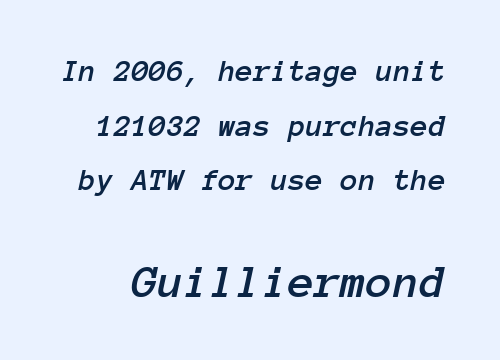
The image shows 48 px text type, italic (leaning right), monospaced; set line spacing 1.71x, normal letter spacing, not underlined; the second (bottom) block is 1.5x larger; low stroke contrast and a medium x-height.
